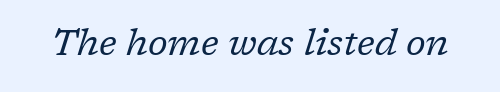
The image shows 37 px regular-weight serif type, italic (leaning right); set normal letter spacing, not underlined; low stroke contrast and a medium x-height.
